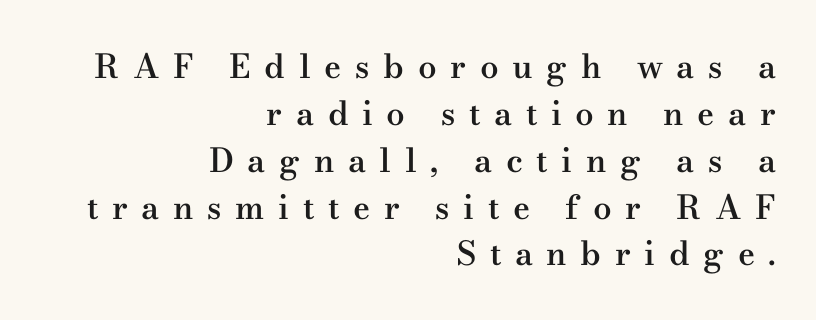
{"serif": "yes", "italic": "no", "bold": "semi", "weight": "semibold", "width": "wide", "stroke_contrast": "medium", "x_height": "small", "monospaced": "no", "underline": "no", "align": "right", "line_spacing": "normal", "line_spacing_ratio": 1.42, "letter_spacing": "wide", "letter_spacing_em": 0.41, "glyph_px": 33}
